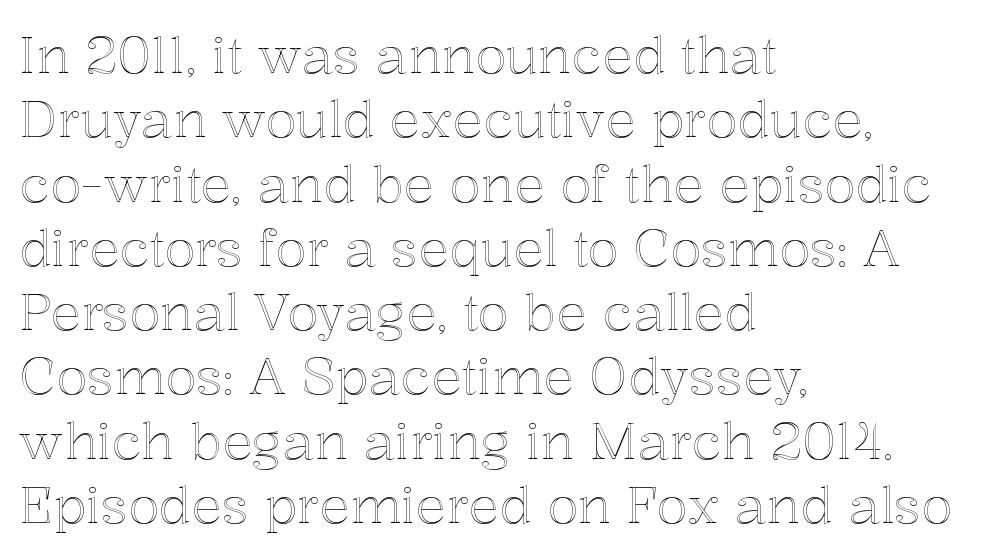
The image shows 51 px text type, upright; set left-aligned, normal line spacing (1.26x), normal letter spacing, not underlined; a medium x-height.
